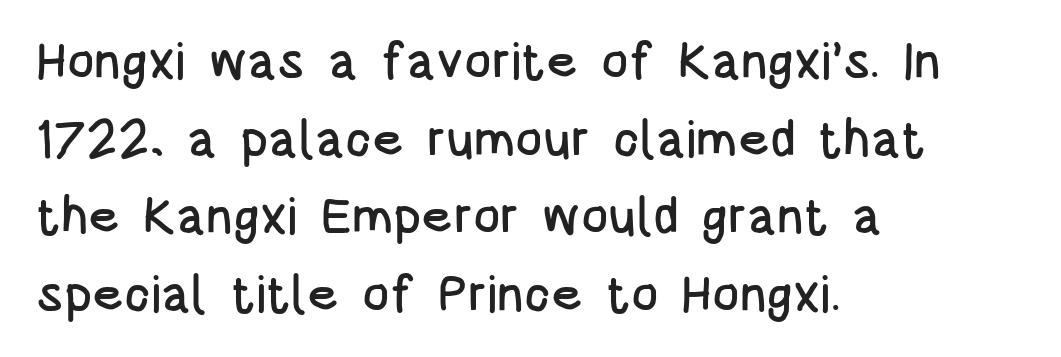
Descender tails drop into unmarked territory. If you drew a ruler down the left edge, every line would touch it. The letters stand straight up with perfectly vertical stems. A typesetter would label this face a sans. In terms of leading, this rendering sits right in the middle. Glyph-to-glyph distance matches everyday printed text.
